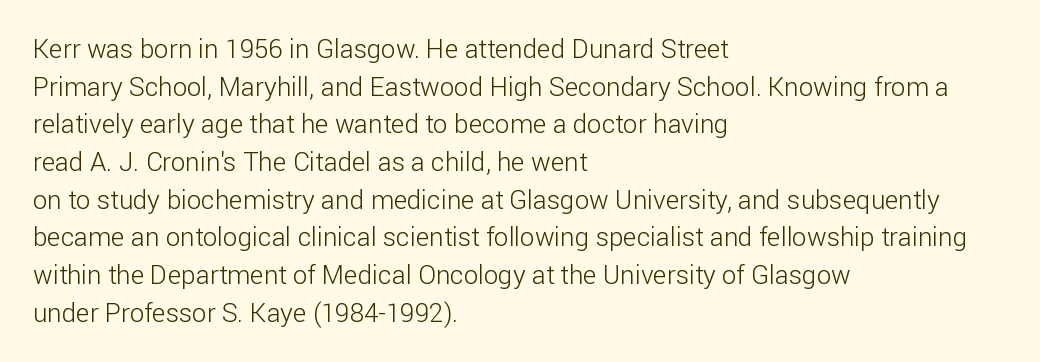
This sample is left-justified, so line endings fall wherever the words run out. Short note: letters normally spaced. These lines were composed using upright roman letters. Nothing heavy about these letters — not bold at all. The glyphs are unaccompanied by any horizontal stroke below them. Quick note: interline space is typical.
